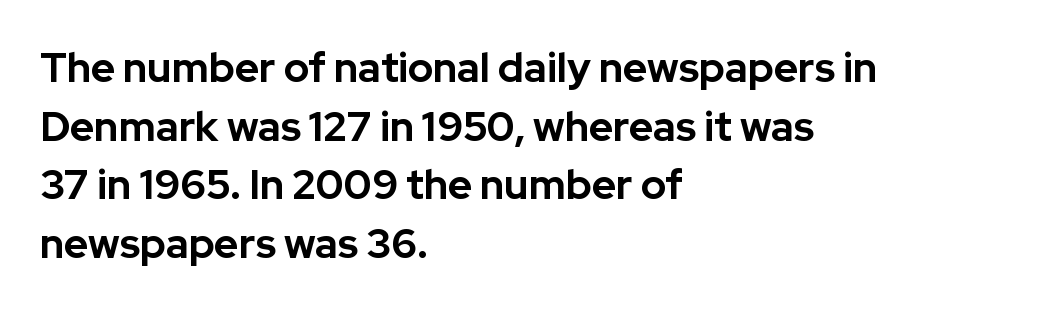
The image shows 41 px bold sans-serif type, upright; set left-aligned, normal line spacing (1.43x), normal letter spacing, not underlined; low stroke contrast and a medium x-height.
